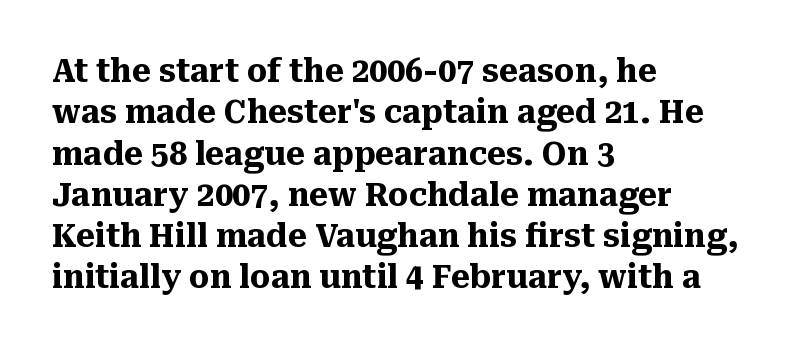
{"serif": "yes", "italic": "no", "bold": "yes", "weight": "heavy", "width": "normal", "stroke_contrast": "medium", "x_height": "medium", "monospaced": "no", "underline": "no", "align": "left", "line_spacing": "normal", "line_spacing_ratio": 1.29, "letter_spacing": "normal", "letter_spacing_em": 0.0, "glyph_px": 32}
